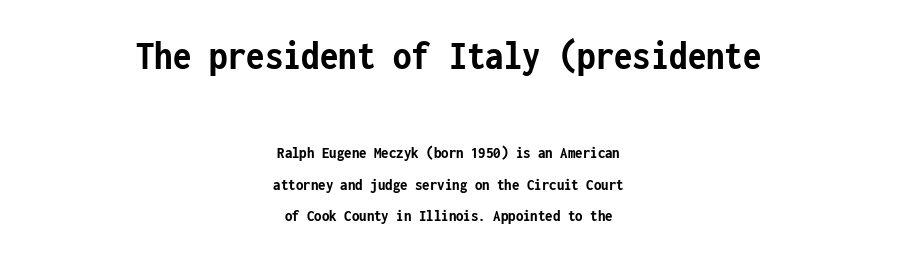
The image shows 42 px semibold, condensed sans-serif type, upright, monospaced; set centered, line spacing 1.85x, normal letter spacing, not underlined; the first (top) block is 2.47x larger; low stroke contrast and a medium x-height.
